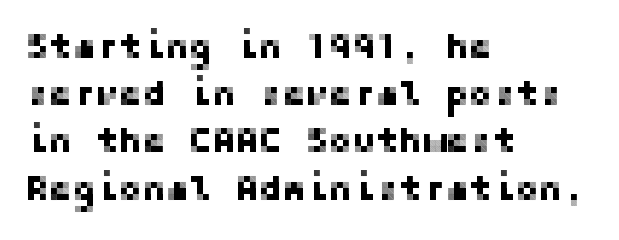
The rendering uses a moderate line-height, typical for paragraphs. A classic flush-left, rag-right setting is used for this passage. Unmarked baselines from the first word to the last. Font category for this specimen: sans-serif.
